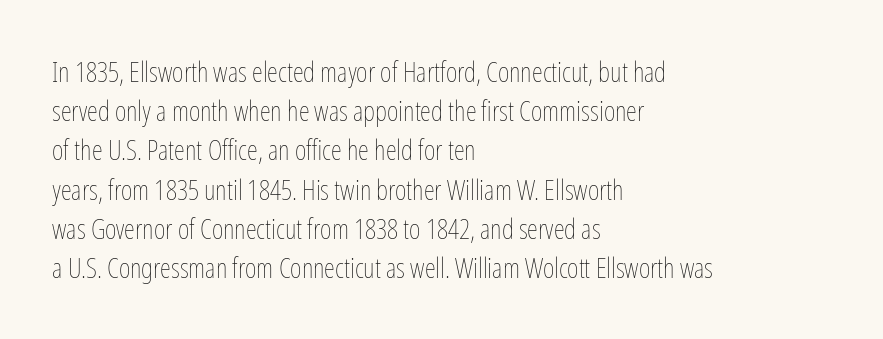
{"italic": "no", "bold": "no", "weight": "thin", "width": "condensed", "stroke_contrast": "low", "x_height": "medium", "monospaced": "no", "underline": "no", "align": "left", "line_spacing": "normal", "line_spacing_ratio": 1.4, "letter_spacing": "normal", "letter_spacing_em": 0.0, "glyph_px": 28}
